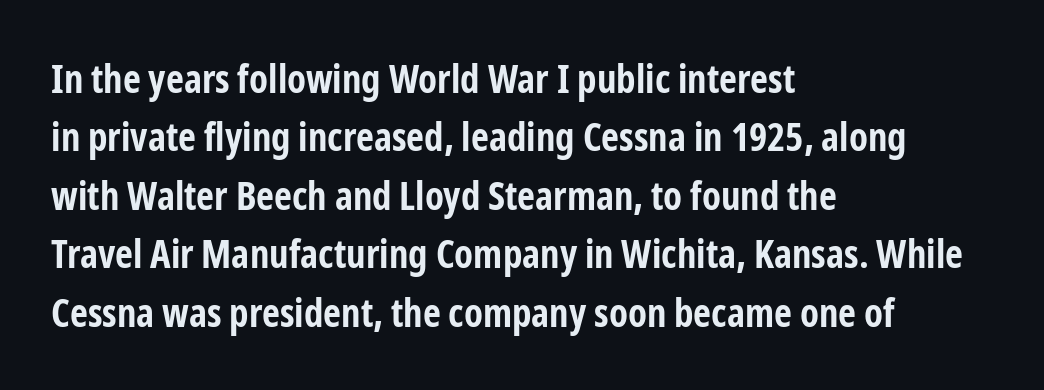
The lines in this sample share a left origin and differ only in where they stop. Leading matches the norm, producing a regular column. Strong, thick strokes mark this as bold type. Look at the tracking — it's just the regular setting, nothing added.
